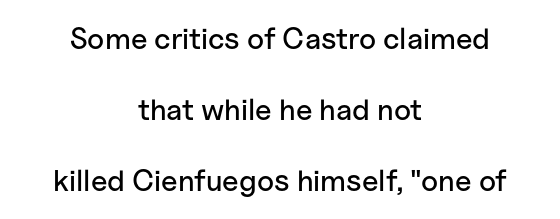
In terms of posture, this sample is upright. Regarding serifs, this sample does without them. Proportional: the letters do not fall into vertical columns. Decoration check: the copy has no underline.
